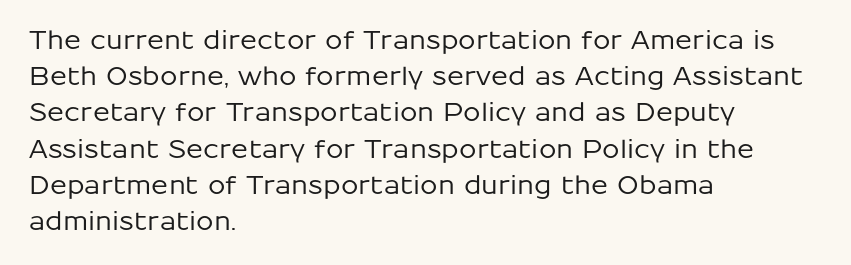
{"italic": "no", "underline": "no", "align": "left", "line_spacing": "normal", "line_spacing_ratio": 1.45, "letter_spacing": "normal", "letter_spacing_em": 0.0, "glyph_px": 25}
